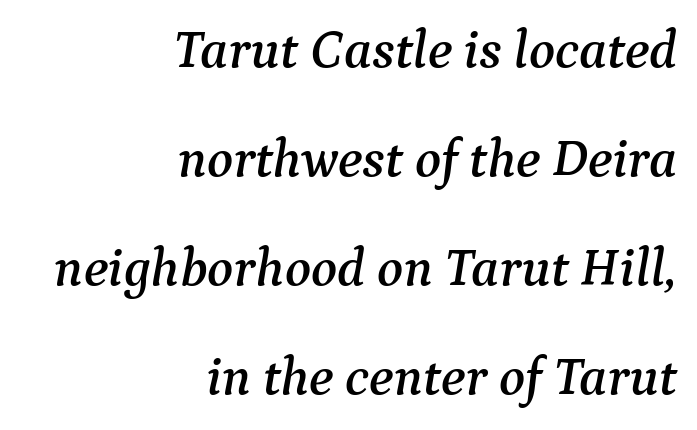
The image shows 54 px serif type, italic (leaning right); set right-aligned, loose line spacing (2.02x), normal letter spacing, not underlined; medium stroke contrast and a medium x-height.
